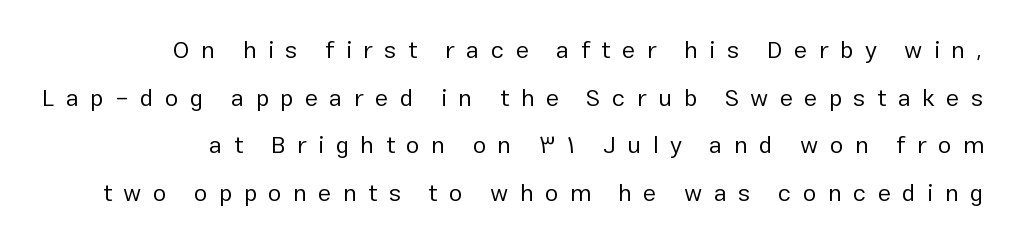
Q: Is the text bold? A: No.
Q: Is the text italic (slanted)? A: No, it is upright.
Q: Is the text underlined? A: No.
Q: Is the spacing between letters normal or unusually wide? A: Unusually wide.
Q: Is the spacing between lines tight, normal or loose? A: Loose.
